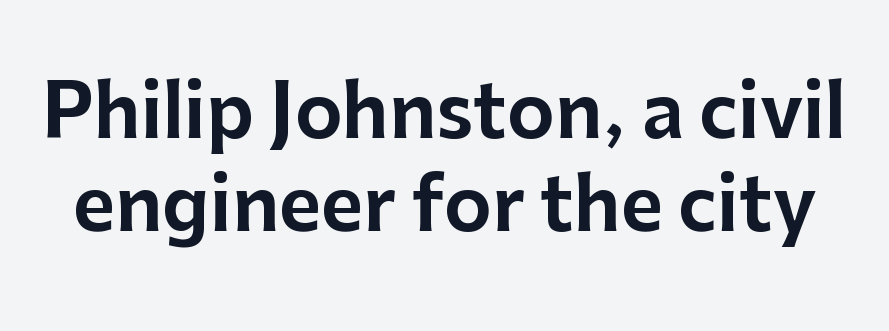
The image shows 73 px sans-serif type, upright; set normal line spacing (1.28x), normal letter spacing, not underlined; low stroke contrast and a medium x-height.
